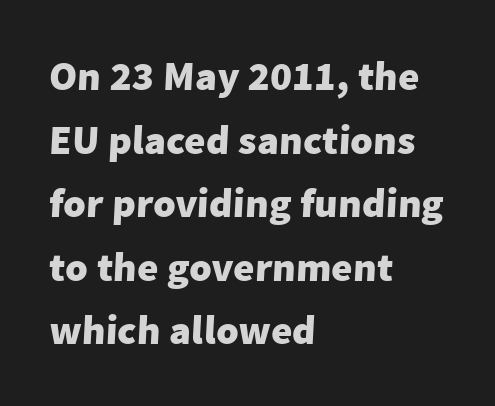
{"serif": "no", "bold": "yes", "weight": "heavy", "width": "normal", "stroke_contrast": "low", "x_height": "medium", "monospaced": "no", "underline": "no", "align": "left", "line_spacing": "normal", "line_spacing_ratio": 1.55, "letter_spacing": "normal", "letter_spacing_em": 0.0, "glyph_px": 41}
